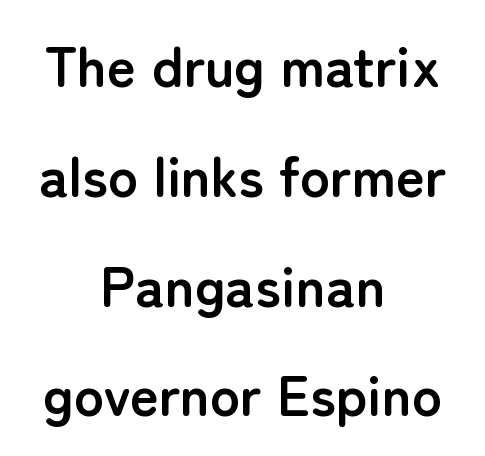
Q: Is the text bold? A: Yes.
Q: Is the text italic (slanted)? A: No, it is upright.
Q: Is the typeface a serif or a sans-serif typeface? A: Sans-serif.
Q: Is the text underlined? A: No.
Q: How is the paragraph aligned? A: Centered.
Q: Is the spacing between letters normal or unusually wide? A: Normal.
Q: Is the spacing between lines tight, normal or loose? A: Loose.
Q: Width (condensed, normal, or wide)? A: Normal.
Q: Stroke contrast? A: Low.
Q: x-height? A: Medium.
Q: Monospaced? A: No.
